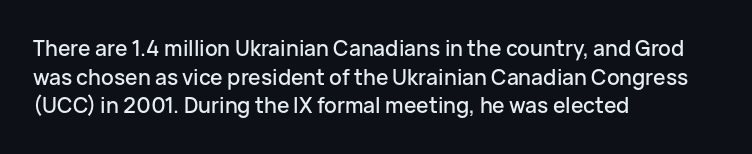
Q: Is the text italic (slanted)? A: No, it is upright.
Q: Is the text underlined? A: No.
Q: How is the paragraph aligned? A: Left-aligned.
Q: Is the spacing between letters normal or unusually wide? A: Normal.
Q: Is the spacing between lines tight, normal or loose? A: Normal.
